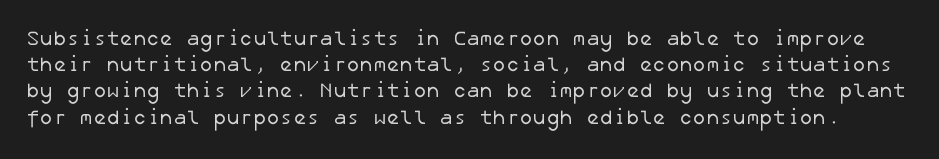
{"bold": "no", "underline": "no", "line_spacing": "normal", "line_spacing_ratio": 1.31, "letter_spacing": "normal", "letter_spacing_em": 0.0, "glyph_px": 20}
